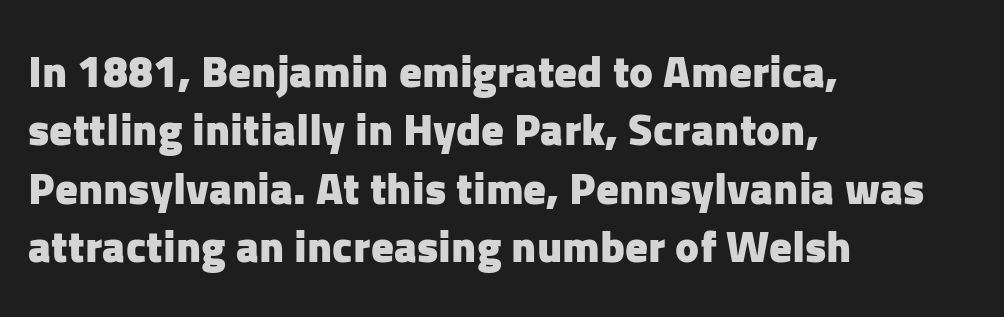
Q: Is the text bold? A: Yes.
Q: Is the text italic (slanted)? A: No, it is upright.
Q: Is the typeface a serif or a sans-serif typeface? A: Sans-serif.
Q: Is the text underlined? A: No.
Q: How is the paragraph aligned? A: Left-aligned.
Q: Is the spacing between letters normal or unusually wide? A: Normal.
Q: Is the spacing between lines tight, normal or loose? A: Normal.
Q: Width (condensed, normal, or wide)? A: Normal.
Q: Stroke contrast? A: Low.
Q: x-height? A: Medium.
Q: Monospaced? A: No.
